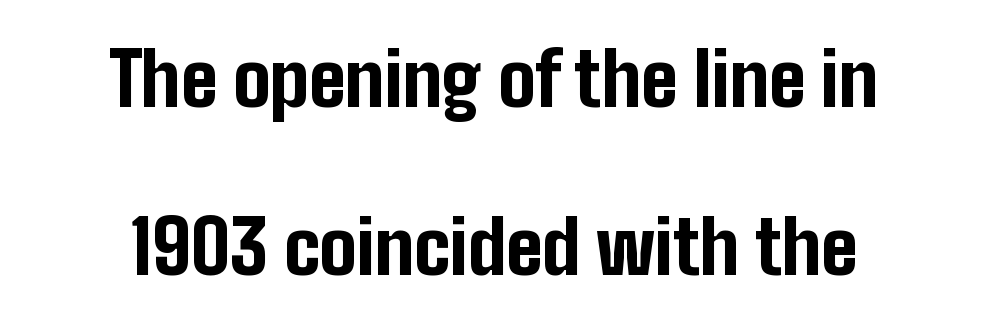
The image shows 74 px bold, condensed sans-serif type, upright; set centered, loose line spacing (2.27x), normal letter spacing, not underlined; low stroke contrast and a medium x-height.
